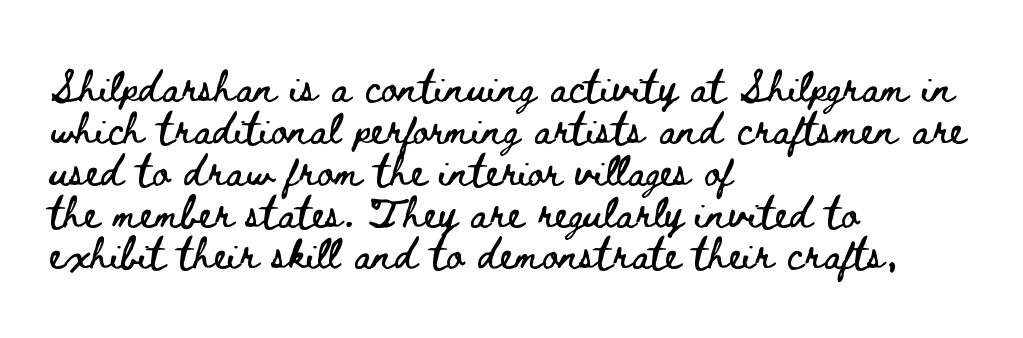
Decoration check: the copy has no underline. Spacing verdict: proportional, widths tailored to each character. Leading: standard. Characters follow at the spacing the type designer built in.
